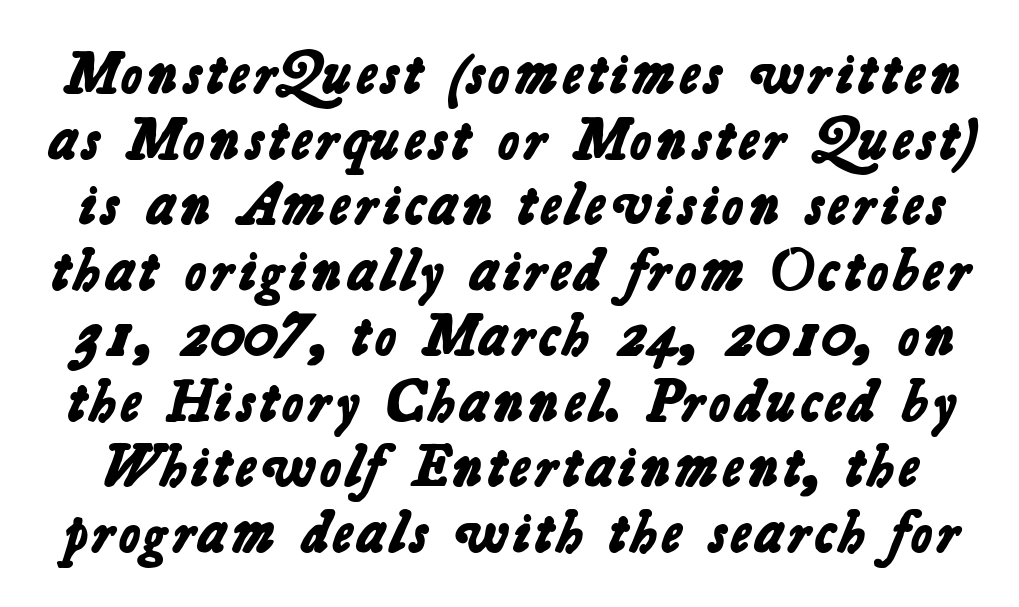
Q: Is the text bold? A: Yes.
Q: Is the typeface a serif or a sans-serif typeface? A: Sans-serif.
Q: Is the text underlined? A: No.
Q: Is the spacing between letters normal or unusually wide? A: Normal.
Q: Is the spacing between lines tight, normal or loose? A: Tight.
Q: Width (condensed, normal, or wide)? A: Normal.
Q: Stroke contrast? A: Low.
Q: x-height? A: Medium.
Q: Monospaced? A: No.
